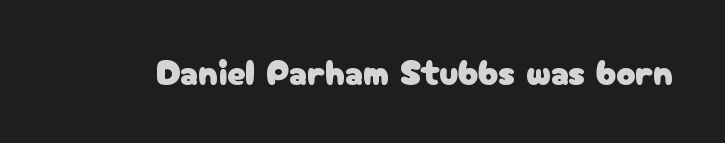
The image shows 36 px sans-serif type, upright; set normal letter spacing, not underlined; low stroke contrast and a medium x-height.
